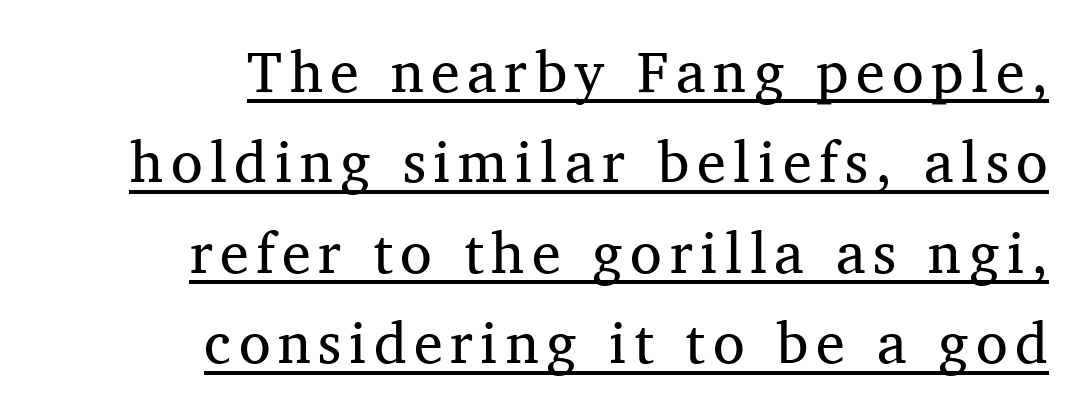
{"serif": "yes", "italic": "no", "bold": "no", "weight": "regular", "width": "normal", "stroke_contrast": "medium", "x_height": "medium", "monospaced": "no", "underline": "yes", "align": "right", "line_spacing": "normal", "line_spacing_ratio": 1.56, "glyph_px": 58}
